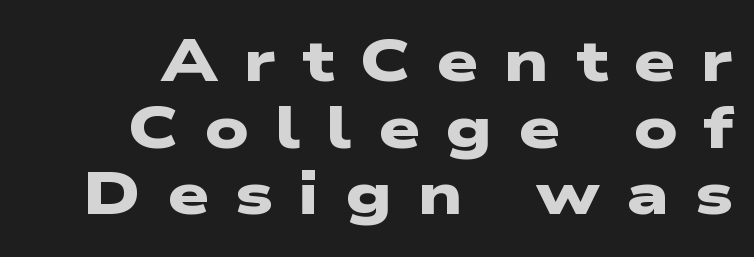
The image shows 59 px heavy, wide sans-serif type; set tight line spacing (1.13x), unusually wide letter spacing (+0.44 em), not underlined; low stroke contrast and a medium x-height.
